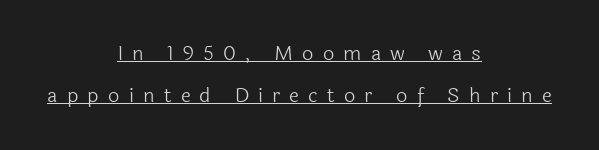
The image shows 20 px text type, upright; set centered, loose line spacing (2.1x), unusually wide letter spacing (+0.46 em), underlined.
